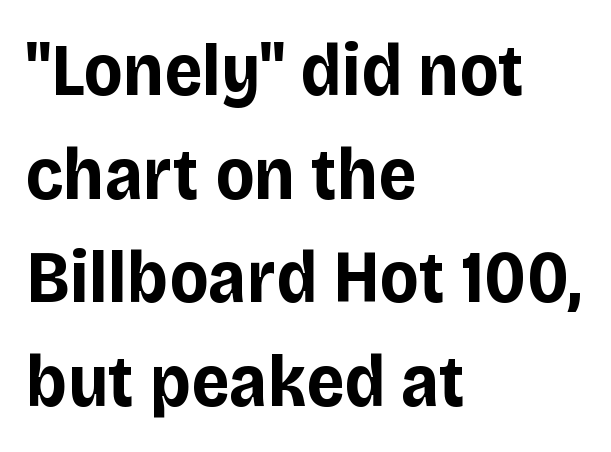
{"serif": "no", "italic": "no", "bold": "yes", "weight": "bold", "width": "normal", "stroke_contrast": "low", "x_height": "large", "monospaced": "no", "underline": "no", "align": "left", "line_spacing": "normal", "line_spacing_ratio": 1.4, "letter_spacing": "normal", "letter_spacing_em": 0.0, "glyph_px": 74}
